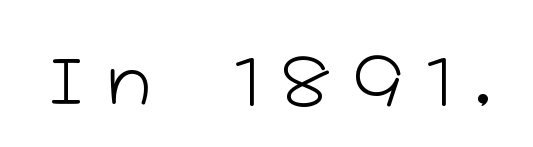
{"serif": "no", "italic": "no", "bold": "no", "weight": "light", "width": "wide", "stroke_contrast": "low", "x_height": "medium", "monospaced": "no", "underline": "no", "letter_spacing": "wide", "letter_spacing_em": 0.37, "glyph_px": 61}
